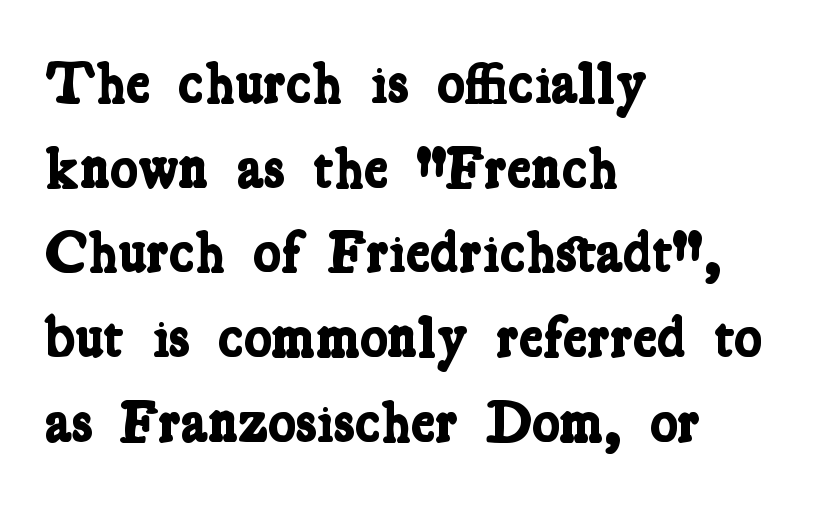
{"serif": "yes", "bold": "yes", "weight": "bold", "width": "condensed", "stroke_contrast": "low", "x_height": "medium", "monospaced": "no", "underline": "no", "align": "left", "line_spacing": "normal", "line_spacing_ratio": 1.46, "letter_spacing": "normal", "letter_spacing_em": 0.0, "glyph_px": 58}
